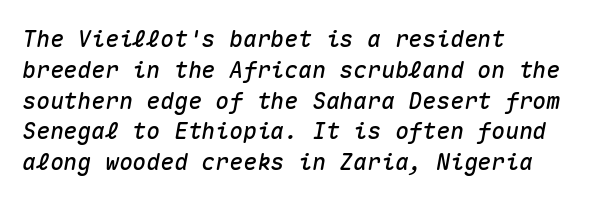
{"italic": "yes", "lean": "right", "slant_degrees": 10, "underline": "no", "align": "left", "line_spacing": "normal", "line_spacing_ratio": 1.34, "letter_spacing": "normal", "letter_spacing_em": 0.0, "glyph_px": 23}
